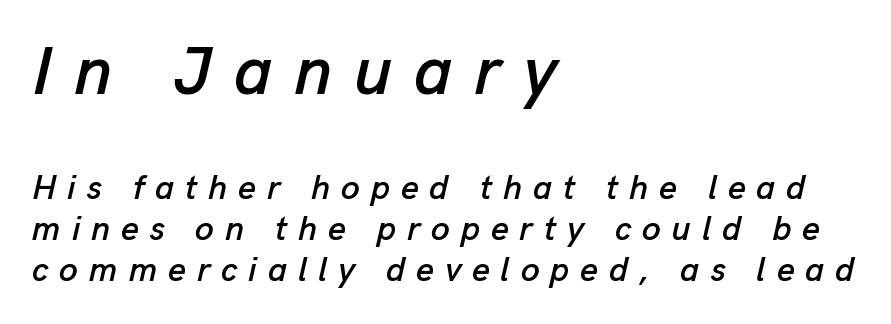
Q: Is the text italic (slanted)? A: Yes, it leans right by about 13 degrees.
Q: Is the text underlined? A: No.
Q: How is the paragraph aligned? A: Left-aligned.
Q: Is the spacing between letters normal or unusually wide? A: Unusually wide.
Q: Which block of text is set in a larger size, the first (top) or the second (bottom)? A: The first (top) one.
Q: Width (condensed, normal, or wide)? A: Normal.
Q: Stroke contrast? A: Low.
Q: x-height? A: Medium.
Q: Monospaced? A: No.
